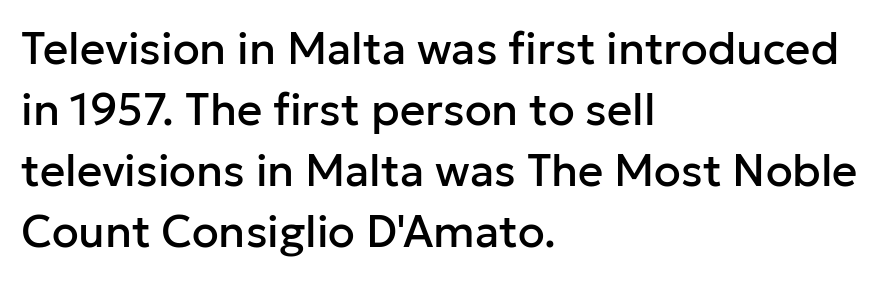
{"serif": "no", "italic": "no", "width": "normal", "stroke_contrast": "low", "x_height": "medium", "monospaced": "no", "underline": "no", "align": "left", "line_spacing": "normal", "line_spacing_ratio": 1.39, "letter_spacing": "normal", "letter_spacing_em": 0.0, "glyph_px": 44}
